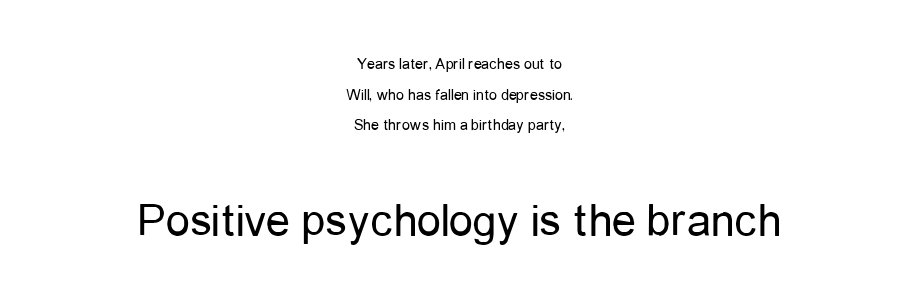
Q: Is the text bold? A: No.
Q: Is the text italic (slanted)? A: No, it is upright.
Q: Is the typeface a serif or a sans-serif typeface? A: Sans-serif.
Q: Is the text underlined? A: No.
Q: How is the paragraph aligned? A: Centered.
Q: Is the spacing between letters normal or unusually wide? A: Normal.
Q: Is the spacing between lines tight, normal or loose? A: Loose.
Q: Which block of text is set in a larger size, the first (top) or the second (bottom)? A: The second (bottom) one.
Q: Width (condensed, normal, or wide)? A: Condensed.
Q: Stroke contrast? A: Low.
Q: x-height? A: Medium.
Q: Monospaced? A: No.
